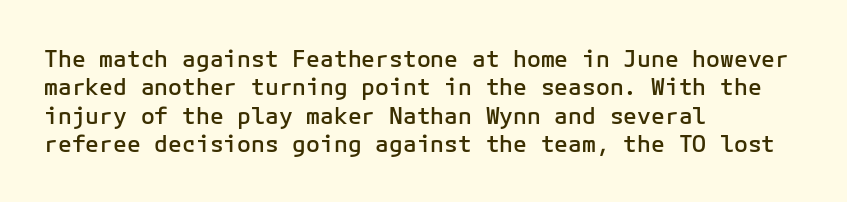
Q: Is the text bold? A: Semi-bold.
Q: Is the text italic (slanted)? A: No, it is upright.
Q: Is the text underlined? A: No.
Q: How is the paragraph aligned? A: Left-aligned.
Q: Is the spacing between letters normal or unusually wide? A: Normal.
